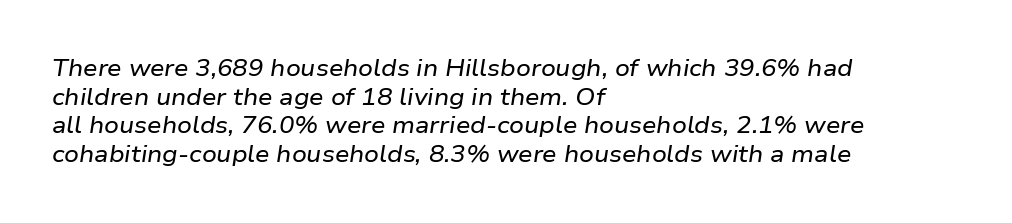
The image shows 23 px text type, italic (leaning right); set left-aligned, line spacing 1.24x, normal letter spacing, not underlined.
